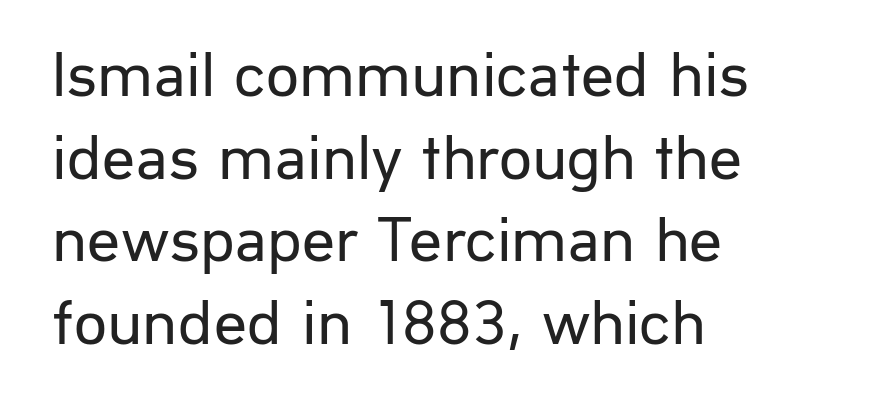
The image shows 65 px regular-weight sans-serif type, upright; set left-aligned, normal line spacing (1.27x), normal letter spacing, not underlined; low stroke contrast and a medium x-height.
